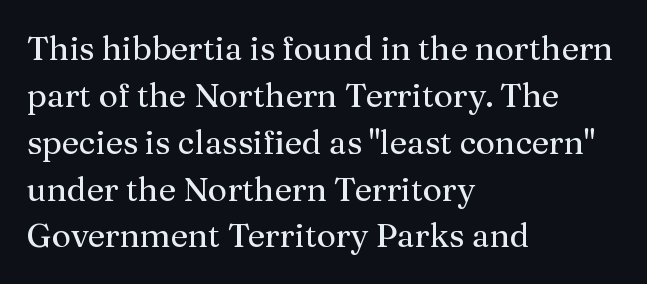
Q: Is the text italic (slanted)? A: No, it is upright.
Q: Is the typeface a serif or a sans-serif typeface? A: Serif.
Q: Is the text underlined? A: No.
Q: How is the paragraph aligned? A: Left-aligned.
Q: Is the spacing between letters normal or unusually wide? A: Normal.
Q: Is the spacing between lines tight, normal or loose? A: Normal.
Q: Width (condensed, normal, or wide)? A: Normal.
Q: Stroke contrast? A: Medium.
Q: x-height? A: Medium.
Q: Monospaced? A: No.
